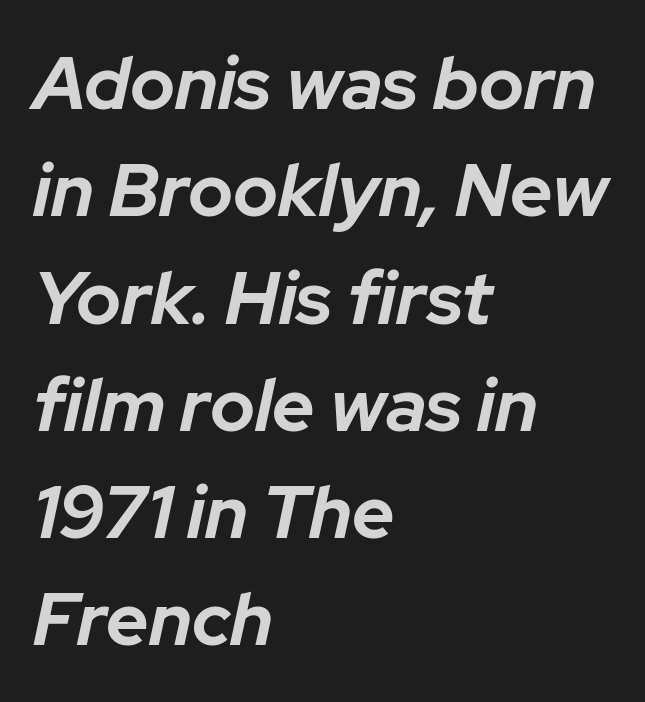
It's the slanting kind of type. This sample is left-justified, so line endings fall wherever the words run out. The tracking reads as untouched default to a designer's eye. The lines sit at an ordinary, default distance from one another. Underlining? Definitely not there. Stroke thickness is high; the sample reads as a true bold.
